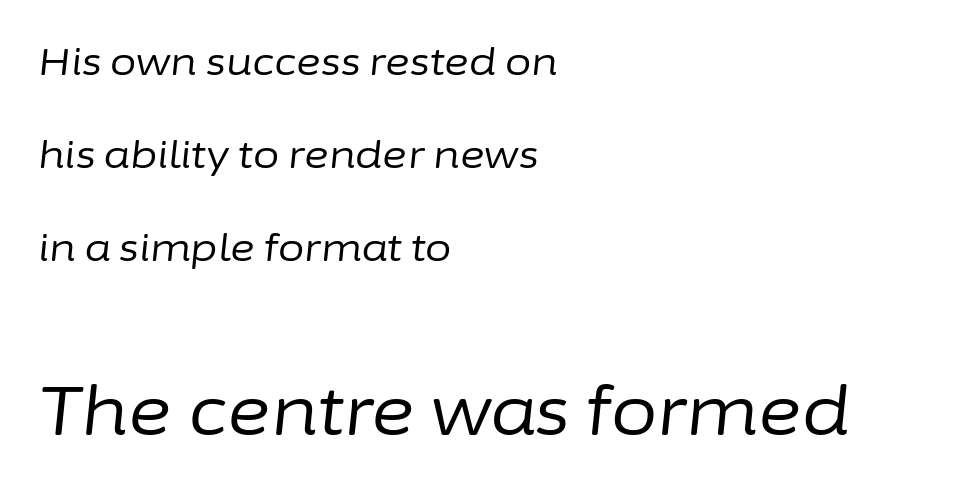
Q: Is the text bold? A: No.
Q: Is the text italic (slanted)? A: Yes, it leans right by about 6 degrees.
Q: Is the text underlined? A: No.
Q: How is the paragraph aligned? A: Left-aligned.
Q: Is the spacing between letters normal or unusually wide? A: Normal.
Q: Is the spacing between lines tight, normal or loose? A: Loose.
Q: Which block of text is set in a larger size, the first (top) or the second (bottom)? A: The second (bottom) one.
Q: Width (condensed, normal, or wide)? A: Normal.
Q: Stroke contrast? A: Low.
Q: x-height? A: Medium.
Q: Monospaced? A: No.
